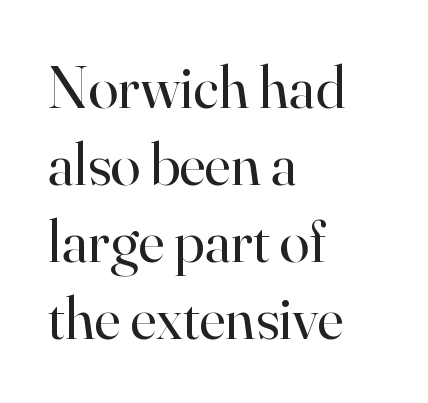
Horizontal bands of white between lines are of average thickness. Stems and bowls with no extra thickness — not bold. The passage shown is typeset with a serif family. This sample uses an upright cut, with every glyph sitting square on the baseline. Underlining? Definitely not there.
